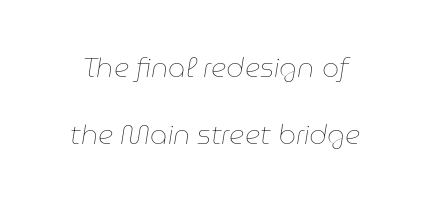
Q: Is the text bold? A: No.
Q: Is the text italic (slanted)? A: Yes, it leans right by about 9 degrees.
Q: Is the text underlined? A: No.
Q: Is the spacing between letters normal or unusually wide? A: Normal.
Q: Is the spacing between lines tight, normal or loose? A: Loose.
